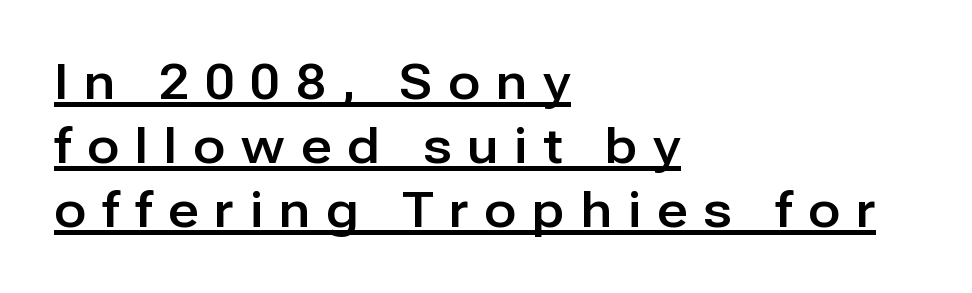
The image shows 48 px sans-serif type, upright; set left-aligned, normal line spacing (1.33x), unusually wide letter spacing (+0.33 em), underlined; low stroke contrast and a medium x-height.
